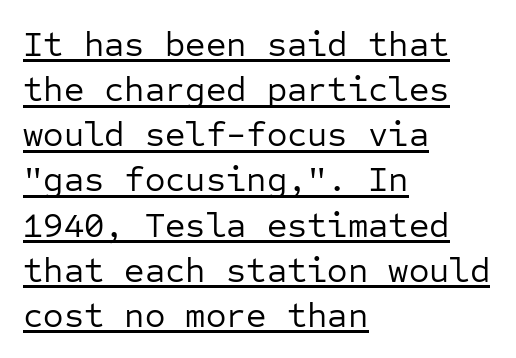
The face used here is a sans, in the tradition of grotesques and geometrics. Does the lettering tilt? It doesn't — this is upright. This is not heavy type; no bold has been used. The words here are underlined. Letter spacing: default. Regarding leading, the lines here are spaced in the standard way.
